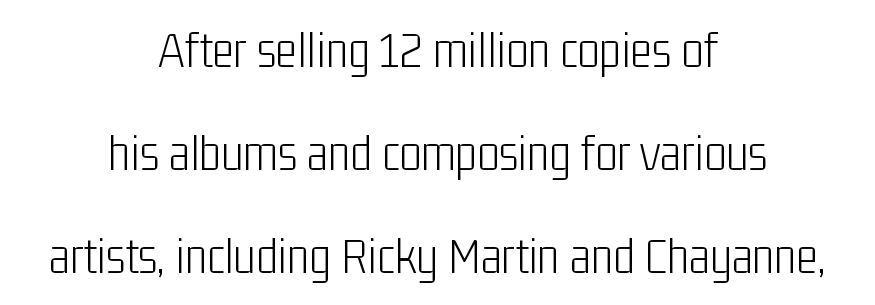
Q: Is the text bold? A: No.
Q: Is the text italic (slanted)? A: No, it is upright.
Q: Is the typeface a serif or a sans-serif typeface? A: Sans-serif.
Q: Is the text underlined? A: No.
Q: How is the paragraph aligned? A: Centered.
Q: Is the spacing between letters normal or unusually wide? A: Normal.
Q: Is the spacing between lines tight, normal or loose? A: Loose.
Q: Width (condensed, normal, or wide)? A: Condensed.
Q: Stroke contrast? A: Low.
Q: x-height? A: Medium.
Q: Monospaced? A: No.
